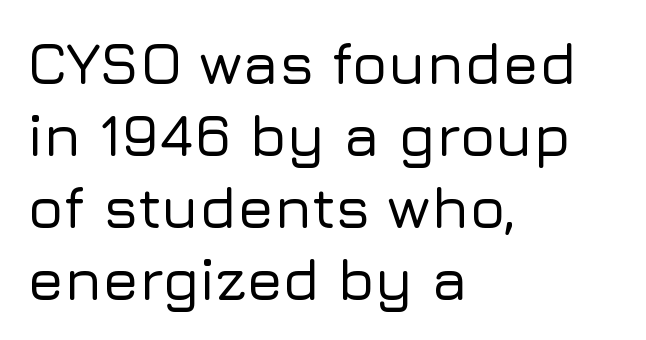
Default kerning and tracking; the words read as compact shapes. Has an underline been added? It has not. The rendering uses natural spacing where letterforms have individual widths. This rendering employs a face without finishing strokes, i.e., a sans-serif. The rendering anchors every line to the left-hand side.
